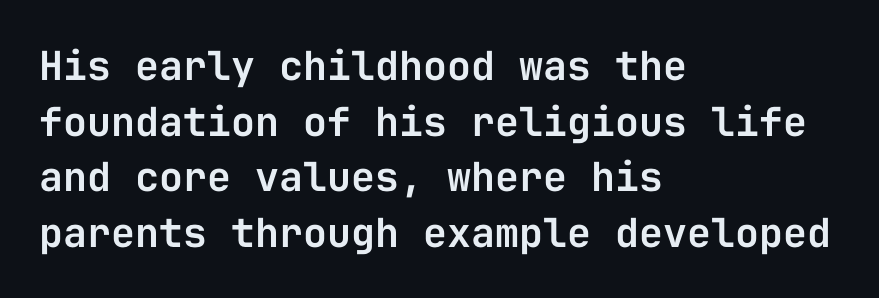
The image shows 40 px sans-serif type, upright, monospaced; set left-aligned, normal line spacing (1.39x), normal letter spacing, not underlined; low stroke contrast and a medium x-height.
